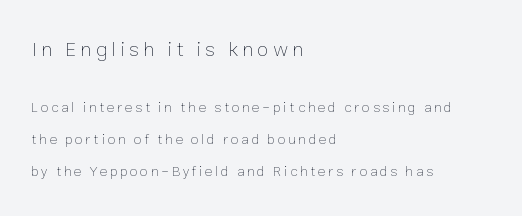
{"italic": "no", "bold": "no", "underline": "no", "align": "left", "line_spacing": "loose", "line_spacing_ratio": 2.26, "letter_spacing": "wide", "letter_spacing_em": 0.2, "larger_block": "first", "size_ratio": 1.5, "glyph_px": 21}
